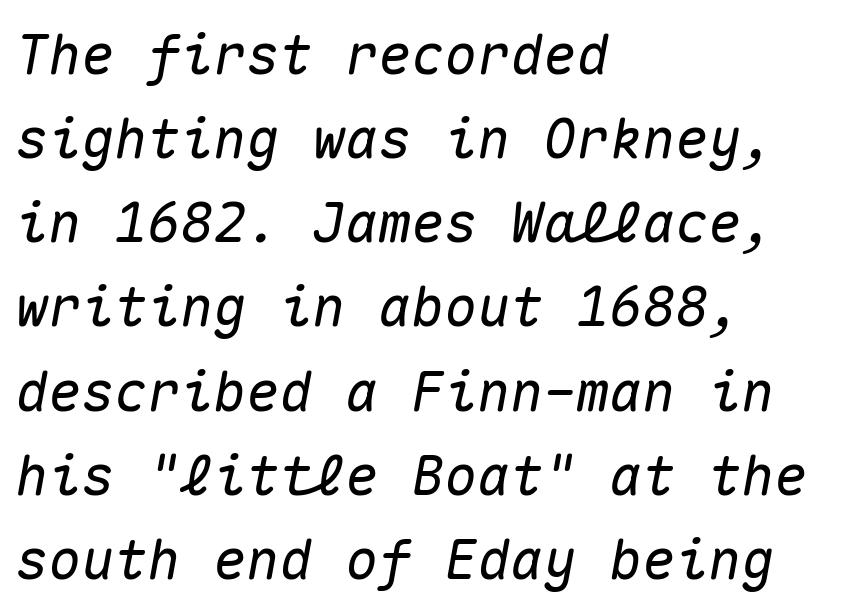
Q: Is the text italic (slanted)? A: Yes, it leans right by about 10 degrees.
Q: Is the text underlined? A: No.
Q: How is the paragraph aligned? A: Left-aligned.
Q: Is the spacing between letters normal or unusually wide? A: Normal.
Q: Is the spacing between lines tight, normal or loose? A: Normal.
Q: Width (condensed, normal, or wide)? A: Normal.
Q: Stroke contrast? A: Medium.
Q: x-height? A: Medium.
Q: Monospaced? A: Yes.
